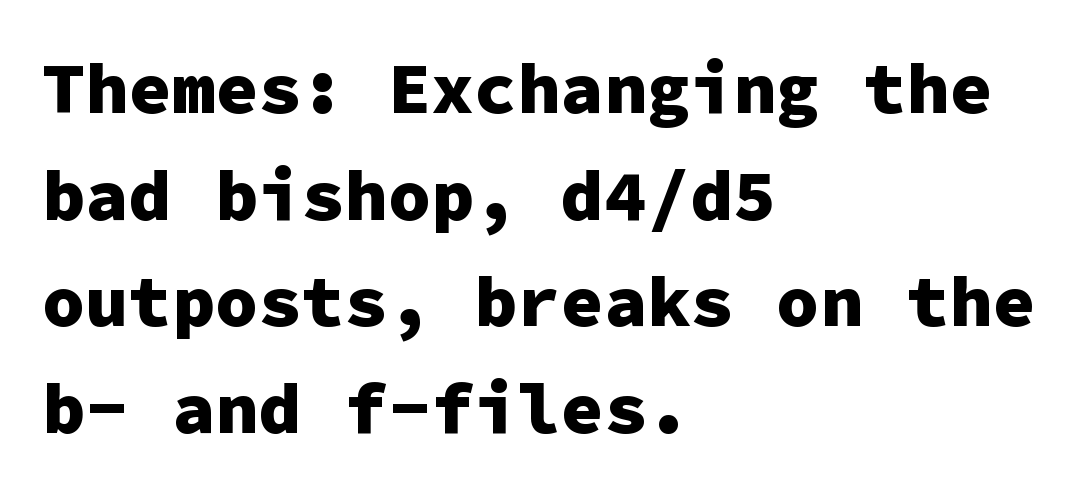
The image shows 72 px heavy sans-serif type, upright, monospaced; set left-aligned, normal line spacing (1.48x), normal letter spacing, not underlined; low stroke contrast and a medium x-height.
